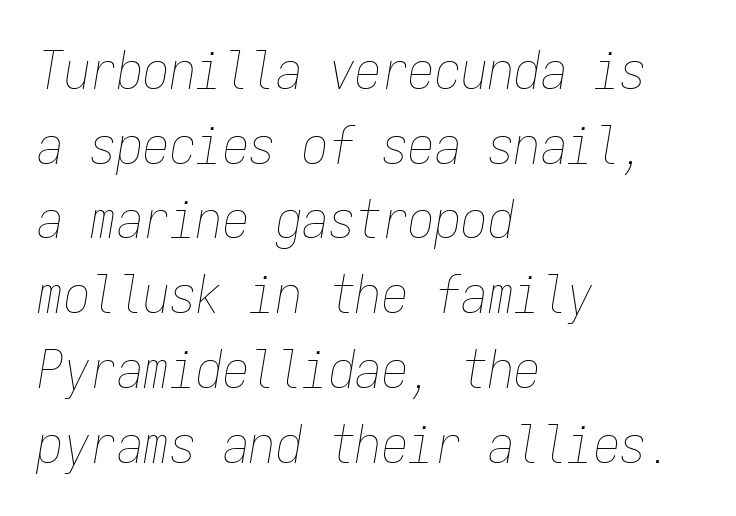
Q: Is the text bold? A: No.
Q: Is the text italic (slanted)? A: Yes, it leans right by about 9 degrees.
Q: Is the text underlined? A: No.
Q: How is the paragraph aligned? A: Left-aligned.
Q: Is the spacing between letters normal or unusually wide? A: Normal.
Q: Is the spacing between lines tight, normal or loose? A: Normal.
Q: Width (condensed, normal, or wide)? A: Condensed.
Q: Stroke contrast? A: Low.
Q: x-height? A: Medium.
Q: Monospaced? A: Yes.
